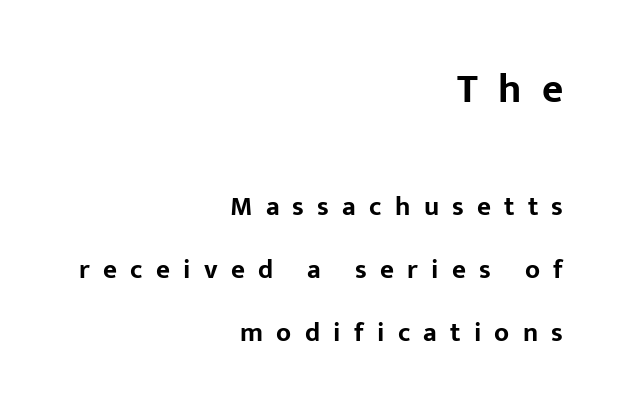
The image shows 41 px bold sans-serif type, upright; set right-aligned, loose line spacing (2.34x), unusually wide letter spacing (+0.49 em), not underlined; the first (top) block is 1.52x larger; low stroke contrast and a medium x-height.
